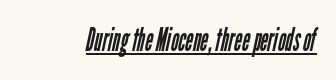
The image shows 33 px regular-weight, condensed sans-serif type; set normal letter spacing, underlined; low stroke contrast and a medium x-height.
